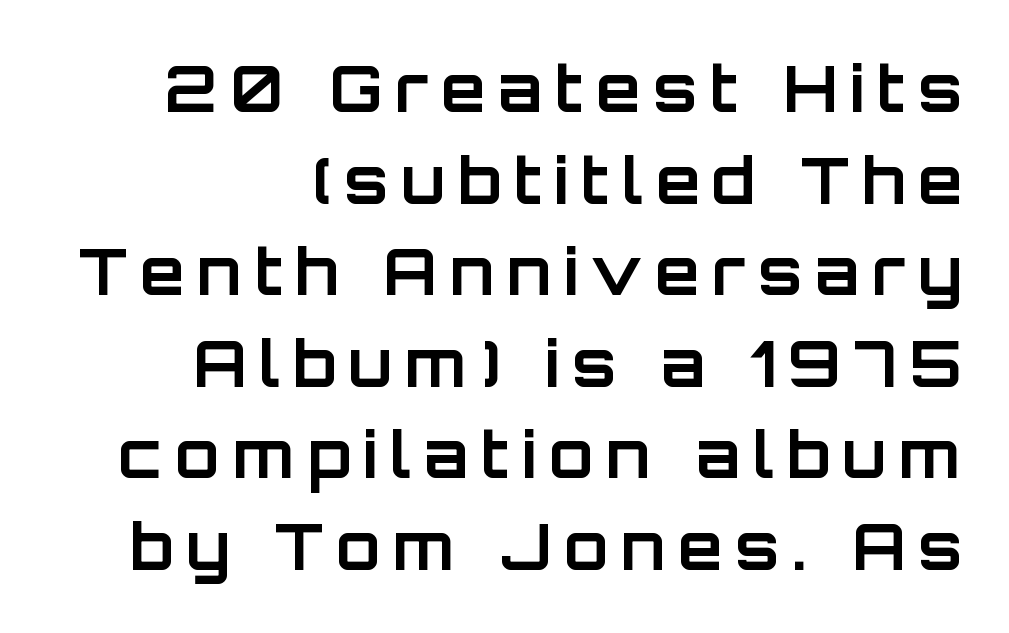
Plenty of ink on the page — the face is bold. The line texture is sparse and dotted thanks to wide tracking. Vertically, the passage feels balanced, rows spaced as you'd expect. What kind of face is this? One without serifs — a sans.
